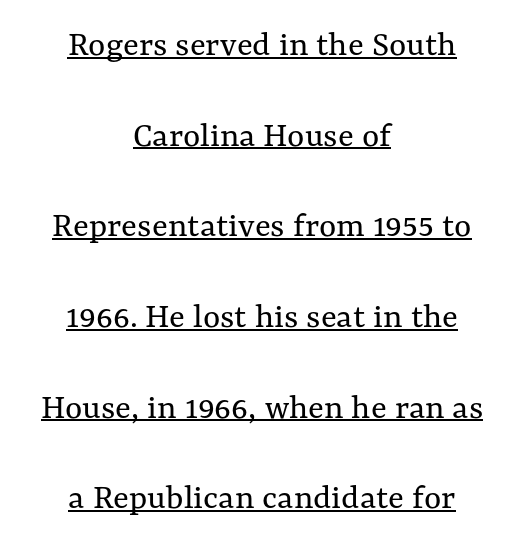
{"italic": "no", "bold": "no", "weight": "regular", "width": "normal", "stroke_contrast": "medium", "x_height": "medium", "monospaced": "no", "underline": "yes", "align": "center", "line_spacing": "loose", "line_spacing_ratio": 2.45, "letter_spacing": "normal", "letter_spacing_em": 0.0, "glyph_px": 37}
